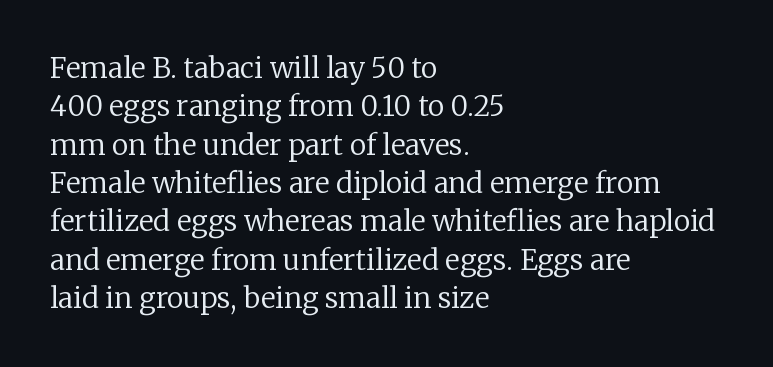
Q: Is the text bold? A: No.
Q: Is the text italic (slanted)? A: No, it is upright.
Q: Is the typeface a serif or a sans-serif typeface? A: Serif.
Q: Is the text underlined? A: No.
Q: How is the paragraph aligned? A: Left-aligned.
Q: Is the spacing between letters normal or unusually wide? A: Normal.
Q: Is the spacing between lines tight, normal or loose? A: Normal.
Q: Width (condensed, normal, or wide)? A: Normal.
Q: Stroke contrast? A: Low.
Q: x-height? A: Medium.
Q: Monospaced? A: No.
